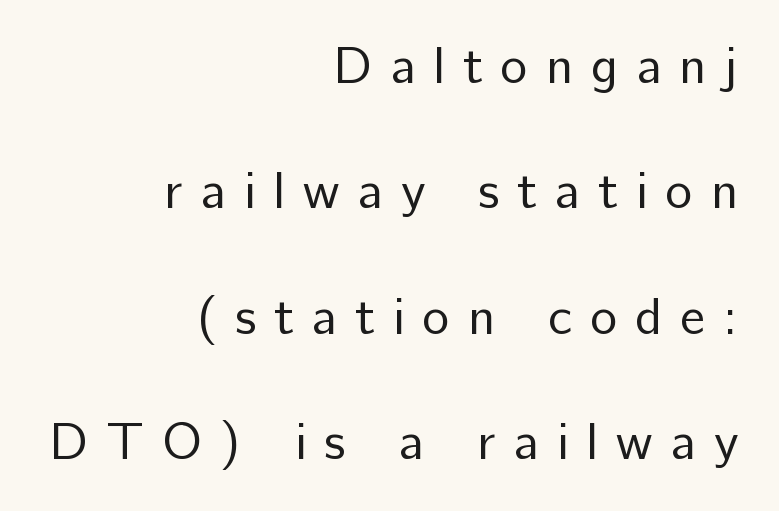
{"serif": "no", "italic": "no", "bold": "no", "weight": "regular", "width": "normal", "stroke_contrast": "low", "x_height": "medium", "monospaced": "no", "underline": "no", "align": "right", "line_spacing": "loose", "line_spacing_ratio": 2.41, "letter_spacing": "wide", "letter_spacing_em": 0.34, "glyph_px": 52}
